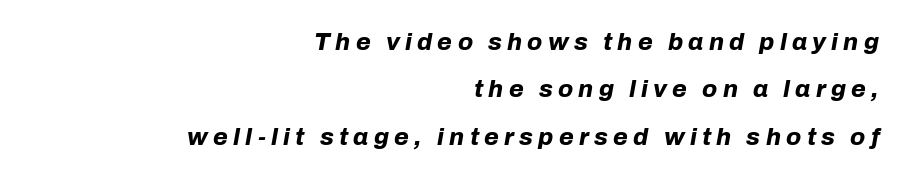
{"italic": "yes", "lean": "right", "slant_degrees": 10, "bold": "yes", "underline": "no", "align": "right", "line_spacing": "loose", "line_spacing_ratio": 1.97, "letter_spacing": "wide", "letter_spacing_em": 0.22, "glyph_px": 24}
